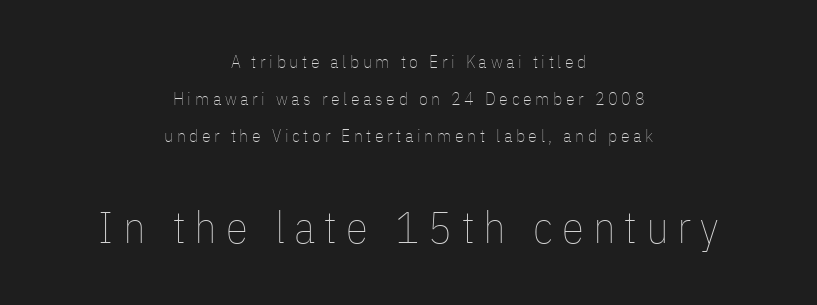
{"italic": "no", "bold": "no", "weight": "thin", "width": "condensed", "stroke_contrast": "low", "x_height": "medium", "monospaced": "no", "underline": "no", "align": "center", "line_spacing": "loose", "line_spacing_ratio": 2.05, "letter_spacing": "wide", "letter_spacing_em": 0.2, "larger_block": "second", "size_ratio": 2.5, "glyph_px": 45}
